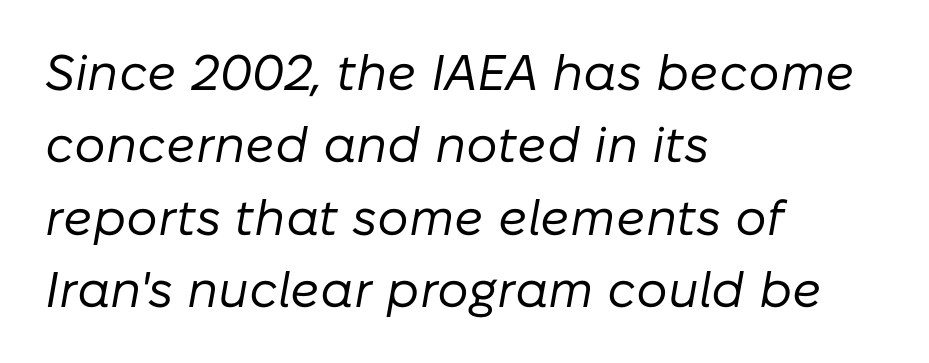
{"italic": "yes", "lean": "right", "slant_degrees": 10, "bold": "no", "weight": "regular", "width": "normal", "stroke_contrast": "low", "x_height": "medium", "monospaced": "no", "underline": "no", "align": "left", "line_spacing": "normal", "line_spacing_ratio": 1.45, "letter_spacing": "normal", "letter_spacing_em": 0.0, "glyph_px": 50}
